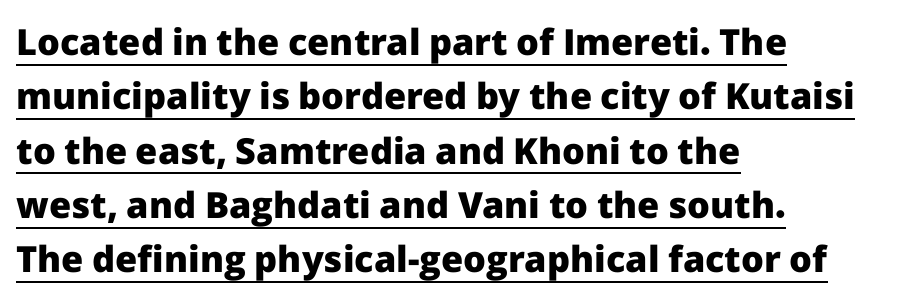
The face used here is rendered with its standard letterfit. The glyphs are accompanied by a horizontal stroke just below them. To sum up the face: it is a sans, with no serifs. This sample is left-justified, so line endings fall wherever the words run out.
